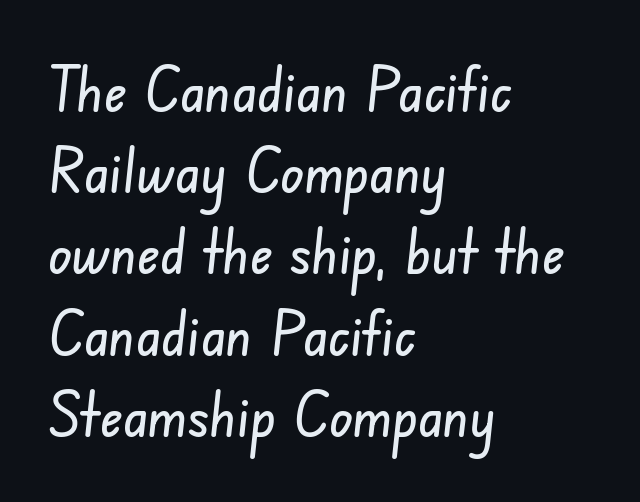
Regarding serifs, this sample does without them. Just letters on the line, the space beneath them empty. Every row of glyphs begins at an identical x-position on the left. Think of a printed novel: that variable character pitch is what you see here. The tracking reads as untouched default to a designer's eye. Students, observe: this is what conventionally led text looks like.
